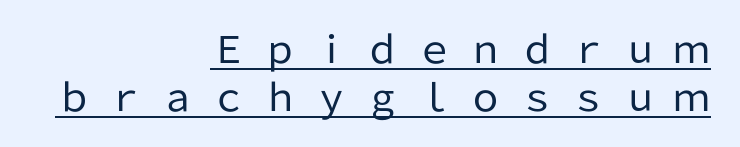
The image shows 37 px regular-weight sans-serif type, upright; set right-aligned, normal line spacing (1.3x), unusually wide letter spacing (+0.39 em), underlined; low stroke contrast and a medium x-height.
